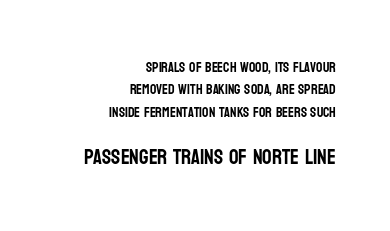
The image shows 21 px text type, upright; set right-aligned, normal line spacing (1.59x), normal letter spacing, not underlined; the second (bottom) block is 1.5x larger.
